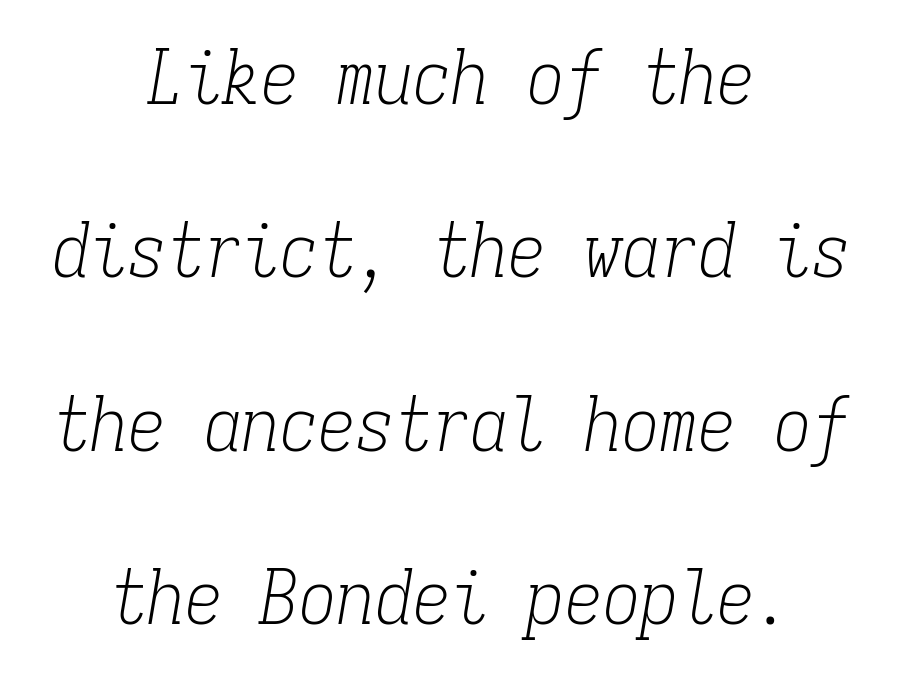
{"serif": "yes", "italic": "yes", "lean": "right", "slant_degrees": 9, "bold": "no", "weight": "light", "width": "condensed", "stroke_contrast": "low", "x_height": "medium", "monospaced": "yes", "underline": "no", "align": "center", "line_spacing": "loose", "line_spacing_ratio": 2.28, "letter_spacing": "normal", "letter_spacing_em": 0.0, "glyph_px": 76}
